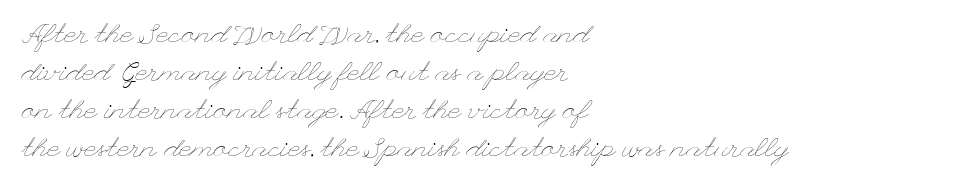
Q: Is the text bold? A: No.
Q: Is the text italic (slanted)? A: Yes.
Q: Is the text underlined? A: No.
Q: How is the paragraph aligned? A: Left-aligned.
Q: Is the spacing between letters normal or unusually wide? A: Normal.
Q: Is the spacing between lines tight, normal or loose? A: Normal.
